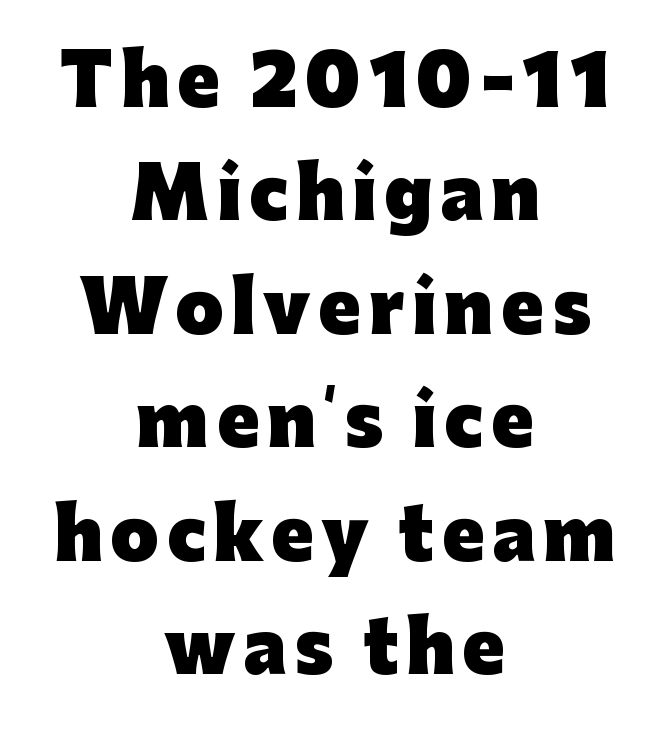
The image shows 70 px heavy sans-serif type, upright; set centered, normal line spacing (1.62x), not underlined; low stroke contrast and a medium x-height.
